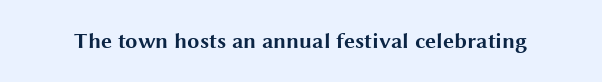
{"italic": "no", "bold": "yes", "underline": "no", "letter_spacing": "normal", "letter_spacing_em": 0.0, "glyph_px": 22}
